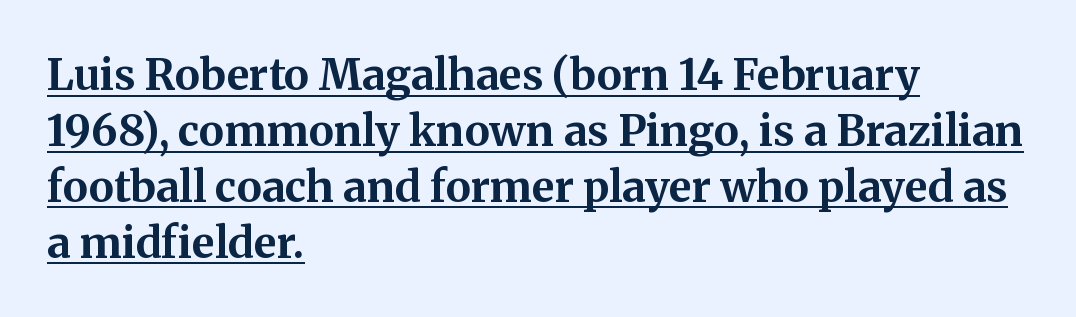
The image shows 43 px bold serif type, upright; set left-aligned, normal line spacing (1.3x), normal letter spacing, underlined; medium stroke contrast and a medium x-height.
